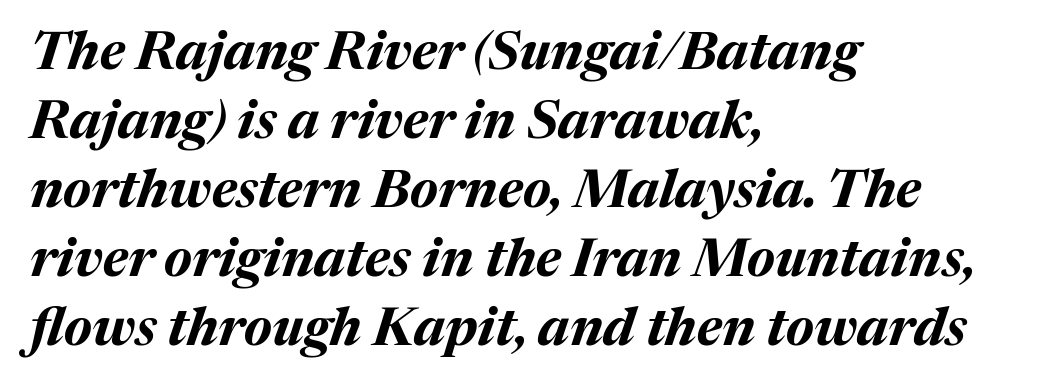
Q: Is the text bold? A: Yes.
Q: Is the text italic (slanted)? A: Yes, it leans right by about 17 degrees.
Q: Is the text underlined? A: No.
Q: How is the paragraph aligned? A: Left-aligned.
Q: Is the spacing between letters normal or unusually wide? A: Normal.
Q: Is the spacing between lines tight, normal or loose? A: Normal.
Q: Width (condensed, normal, or wide)? A: Normal.
Q: Stroke contrast? A: Medium.
Q: x-height? A: Medium.
Q: Monospaced? A: No.
